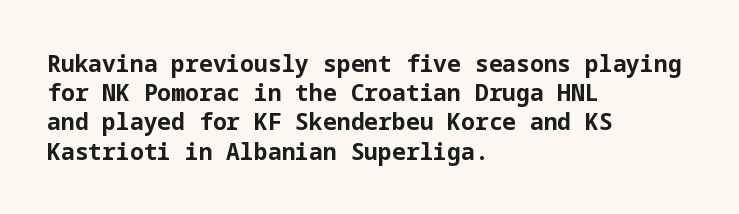
{"italic": "no", "bold": "yes", "underline": "no", "align": "left", "line_spacing": "normal", "line_spacing_ratio": 1.27, "letter_spacing": "normal", "letter_spacing_em": 0.0, "glyph_px": 23}
